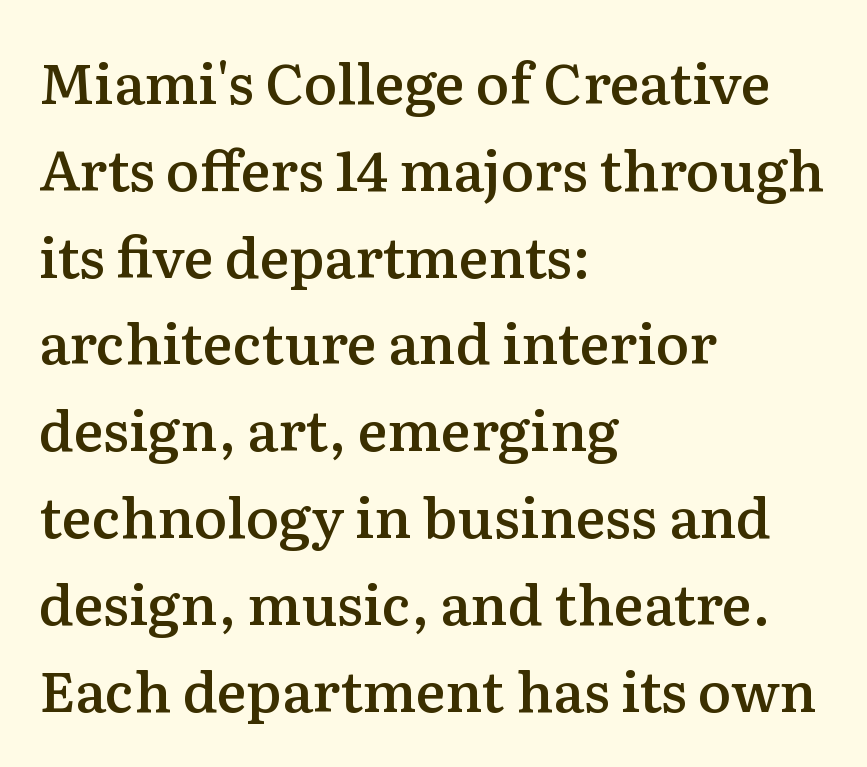
{"serif": "yes", "italic": "no", "bold": "semi", "weight": "semibold", "width": "normal", "stroke_contrast": "medium", "x_height": "medium", "monospaced": "no", "underline": "no", "align": "left", "line_spacing": "normal", "line_spacing_ratio": 1.55, "letter_spacing": "normal", "letter_spacing_em": 0.0, "glyph_px": 56}
